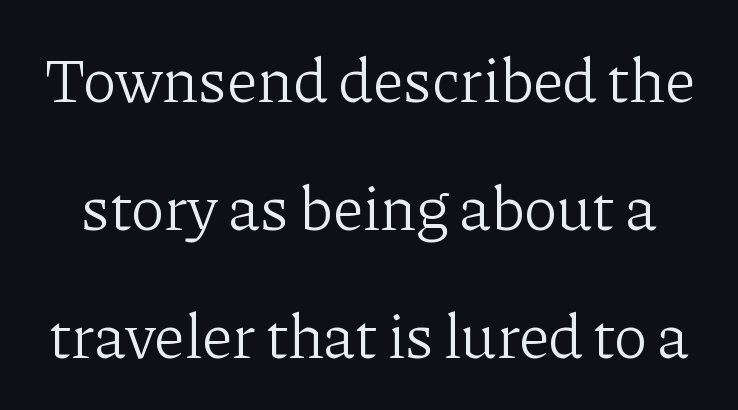
{"serif": "yes", "italic": "no", "bold": "no", "weight": "light", "width": "normal", "stroke_contrast": "low", "x_height": "medium", "monospaced": "no", "underline": "no", "line_spacing": "loose", "line_spacing_ratio": 2.03, "letter_spacing": "normal", "letter_spacing_em": 0.0, "glyph_px": 63}
